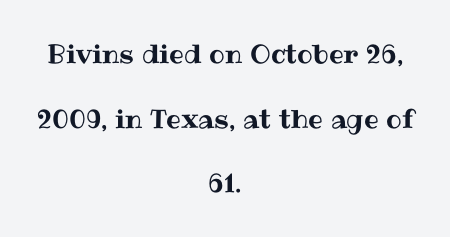
Each line is balanced around a shared central axis. Here the glyphs are tracked normally, forming tight word shapes. Is there much room between lines? Yes — plenty of vertical air separates them. Only glyphs here, with clear space below each row. Notice how the stems are strictly vertical — no italics here.
